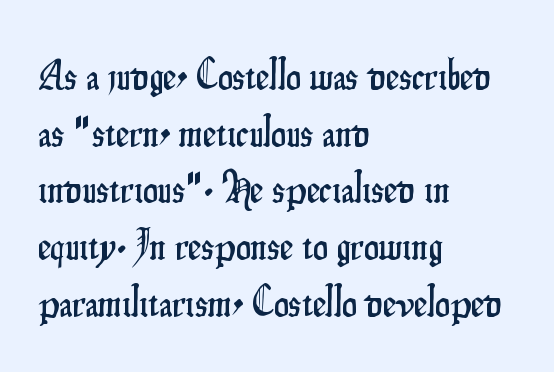
{"serif": "no", "italic": "no", "width": "condensed", "stroke_contrast": "low", "x_height": "small", "monospaced": "no", "underline": "no", "align": "left", "line_spacing": "normal", "line_spacing_ratio": 1.35, "letter_spacing": "normal", "letter_spacing_em": 0.0, "glyph_px": 42}
